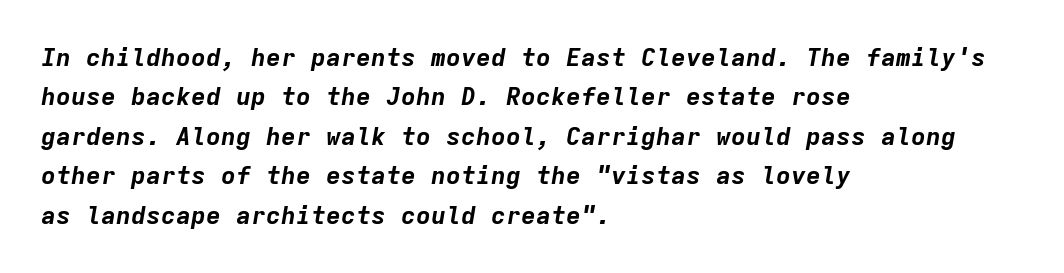
The image shows 25 px bold type, italic (leaning right); set left-aligned, normal line spacing (1.58x), normal letter spacing, not underlined.
